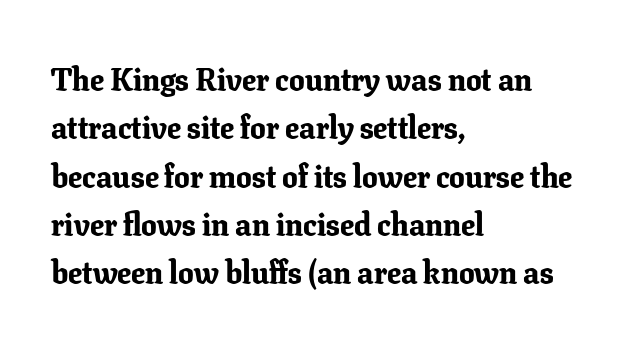
The characters display serif detailing at their extremities. Typesetter's note: full bold, strokes at maximum text heaviness. Ordinary non-slanted type is in use. Baseline-to-baseline distance is the conventional proportion of letter height. Is this a fixed-width face? No — the glyphs have proportional, varying widths. Spacing between characters is what you'd get straight out of the box.
